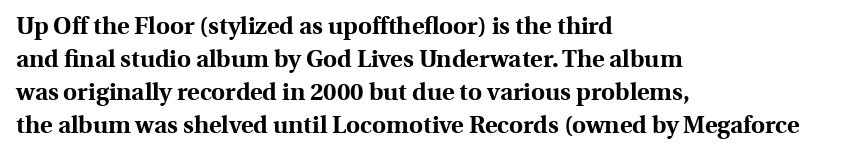
{"italic": "no", "bold": "yes", "underline": "no", "align": "left", "line_spacing": "normal", "line_spacing_ratio": 1.37, "letter_spacing": "normal", "letter_spacing_em": 0.0, "glyph_px": 24}
